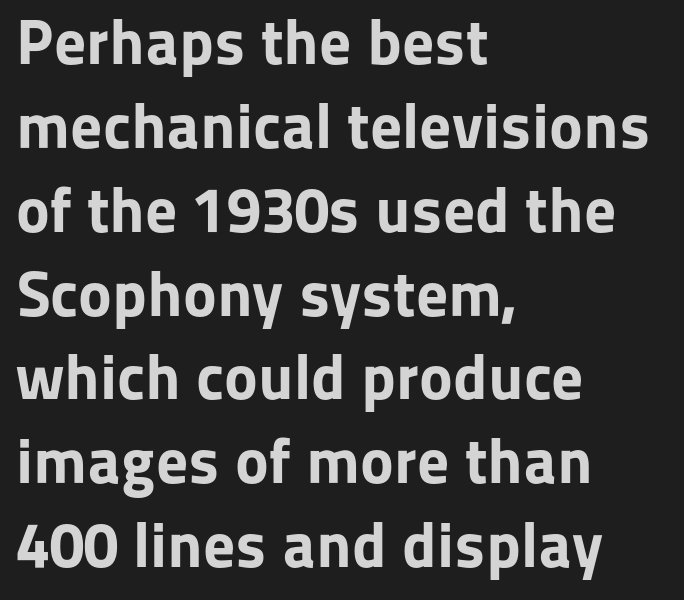
Q: Is the text bold? A: Yes.
Q: Is the text italic (slanted)? A: No, it is upright.
Q: Is the typeface a serif or a sans-serif typeface? A: Sans-serif.
Q: Is the text underlined? A: No.
Q: How is the paragraph aligned? A: Left-aligned.
Q: Is the spacing between letters normal or unusually wide? A: Normal.
Q: Is the spacing between lines tight, normal or loose? A: Normal.
Q: Width (condensed, normal, or wide)? A: Normal.
Q: Stroke contrast? A: Low.
Q: x-height? A: Medium.
Q: Monospaced? A: No.
